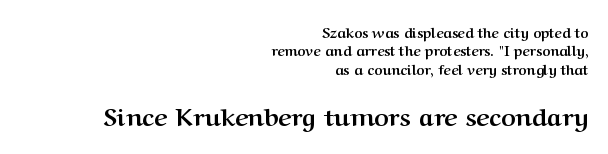
The image shows 25 px bold type, upright; set right-aligned, normal line spacing (1.32x), normal letter spacing, not underlined; the second (bottom) block is 1.79x larger.
